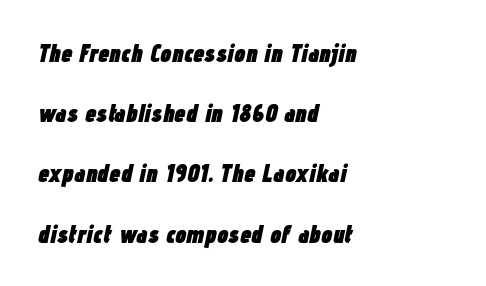
What's the leading like? Stretched, with rows far apart. The ragged edge is on the right, which tells us the setting is flush left. The words here are not underlined. The passage shown has conventional tracking throughout. Tall strokes in this sample are angled rather than plumb. Stroke thickness is high; the sample reads as a true bold.
